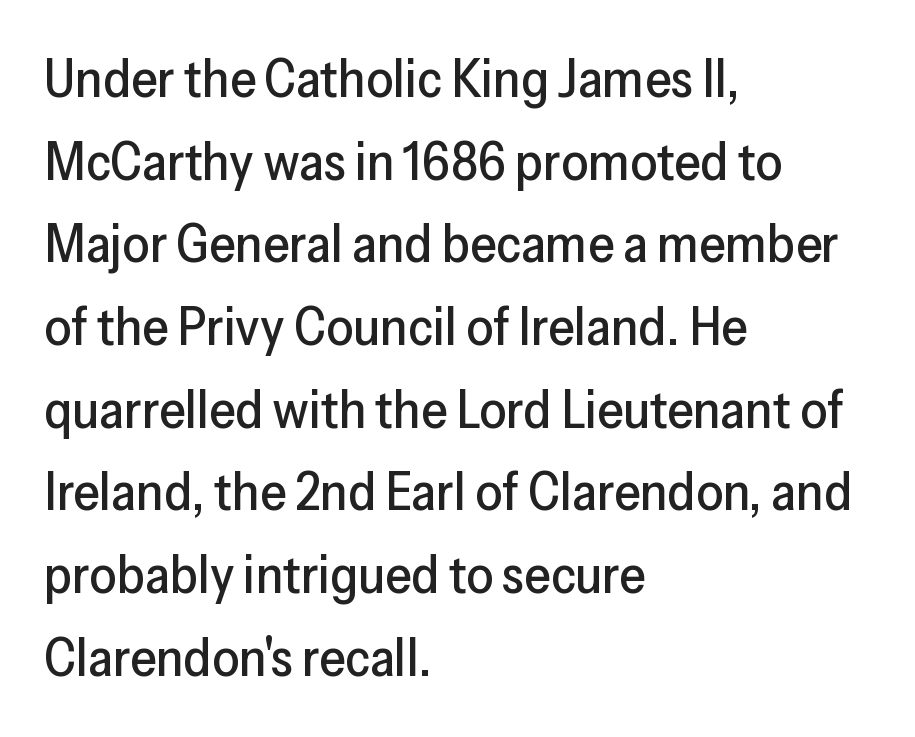
{"serif": "no", "italic": "no", "width": "normal", "stroke_contrast": "low", "x_height": "medium", "monospaced": "no", "underline": "no", "align": "left", "line_spacing": "normal", "line_spacing_ratio": 1.56, "letter_spacing": "normal", "letter_spacing_em": 0.0, "glyph_px": 53}
